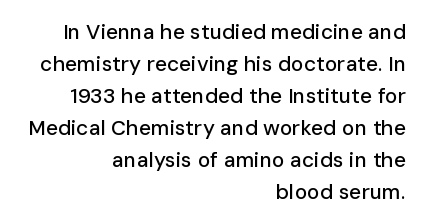
{"italic": "no", "underline": "no", "align": "right", "line_spacing": "normal", "line_spacing_ratio": 1.52, "letter_spacing": "normal", "letter_spacing_em": 0.0, "glyph_px": 21}
